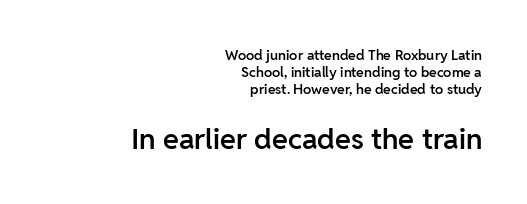
The image shows 29 px semibold sans-serif type, upright; set right-aligned, line spacing 1.22x, normal letter spacing, not underlined; the second (bottom) block is 2.07x larger; low stroke contrast and a medium x-height.
